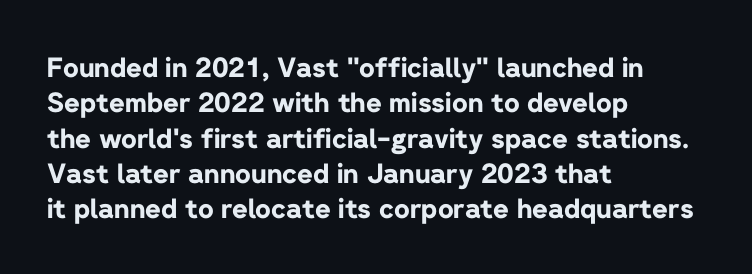
{"italic": "no", "bold": "yes", "underline": "no", "align": "left", "line_spacing": "normal", "line_spacing_ratio": 1.31, "letter_spacing": "normal", "letter_spacing_em": 0.0, "glyph_px": 27}
